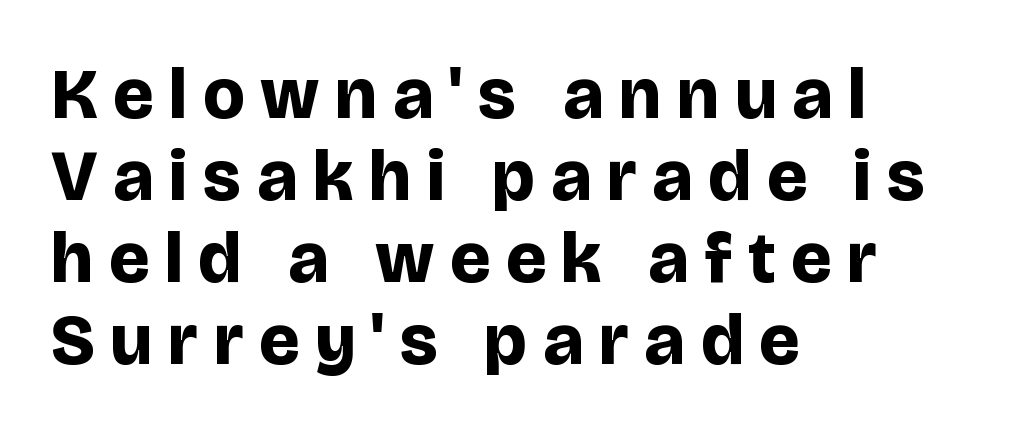
The image shows 72 px bold sans-serif type, upright; set left-aligned, tight line spacing (1.14x), unusually wide letter spacing (+0.22 em), not underlined; low stroke contrast and a large x-height.
